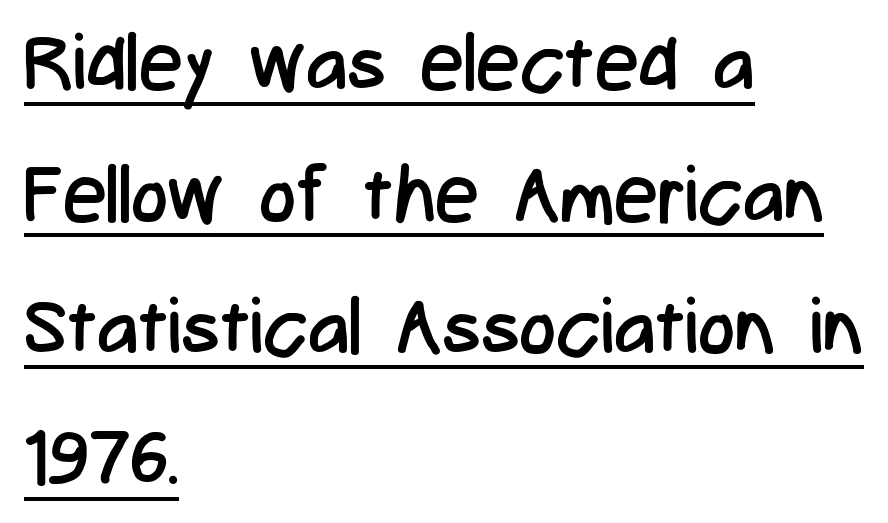
Q: Is the text bold? A: No.
Q: Is the text italic (slanted)? A: No, it is upright.
Q: Is the typeface a serif or a sans-serif typeface? A: Sans-serif.
Q: Is the text underlined? A: Yes.
Q: How is the paragraph aligned? A: Left-aligned.
Q: Is the spacing between letters normal or unusually wide? A: Normal.
Q: Is the spacing between lines tight, normal or loose? A: Normal.
Q: Width (condensed, normal, or wide)? A: Condensed.
Q: Stroke contrast? A: Low.
Q: x-height? A: Medium.
Q: Monospaced? A: No.
